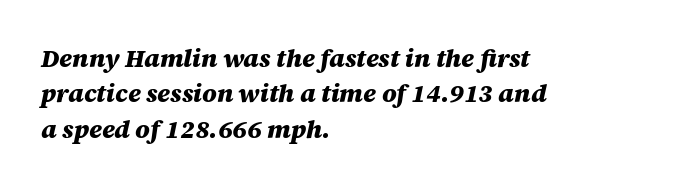
Words float on clear page, feet unadorned. The glyphs have the mass of a bold cut. Nothing unusual about the tracking: characters are spaced as the font intends. The rendering uses a moderate line-height, typical for paragraphs.
